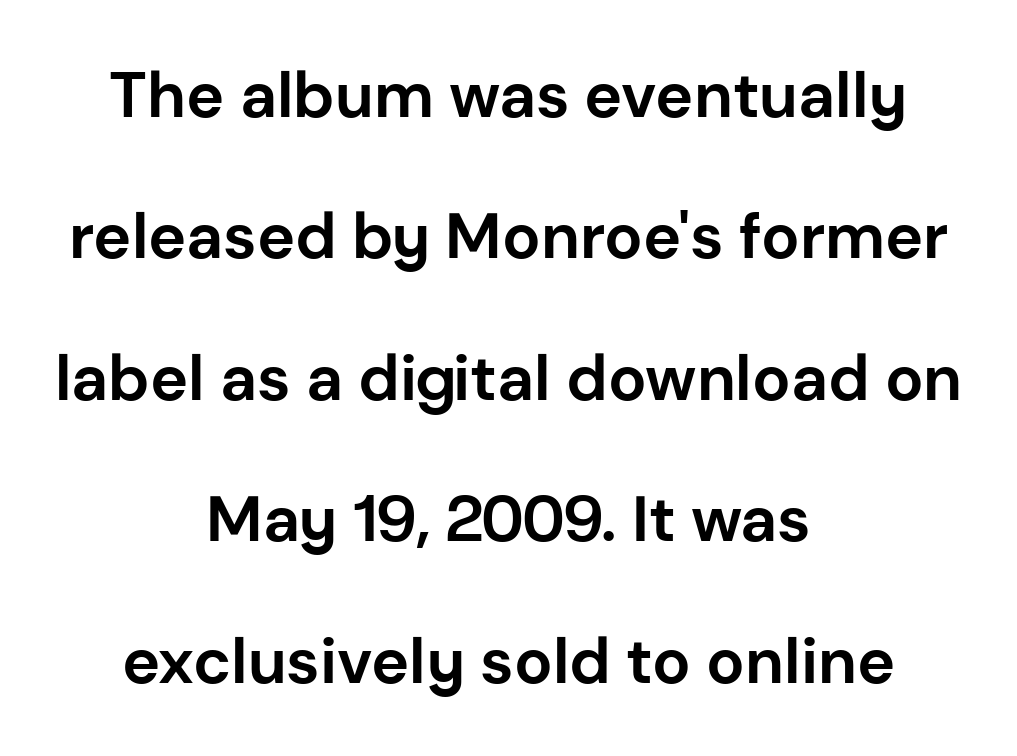
Q: Is the text bold? A: Yes.
Q: Is the text italic (slanted)? A: No, it is upright.
Q: Is the typeface a serif or a sans-serif typeface? A: Sans-serif.
Q: Is the text underlined? A: No.
Q: How is the paragraph aligned? A: Centered.
Q: Is the spacing between letters normal or unusually wide? A: Normal.
Q: Is the spacing between lines tight, normal or loose? A: Loose.
Q: Width (condensed, normal, or wide)? A: Normal.
Q: Stroke contrast? A: Low.
Q: x-height? A: Medium.
Q: Monospaced? A: No.
